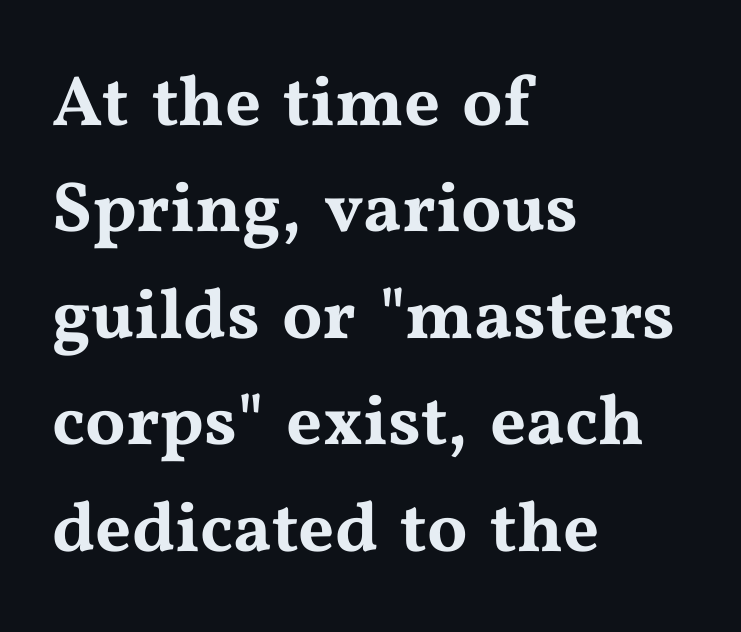
{"serif": "yes", "italic": "no", "width": "wide", "stroke_contrast": "medium", "x_height": "medium", "monospaced": "no", "underline": "no", "align": "left", "line_spacing": "normal", "line_spacing_ratio": 1.5, "letter_spacing": "normal", "letter_spacing_em": 0.0, "glyph_px": 71}
